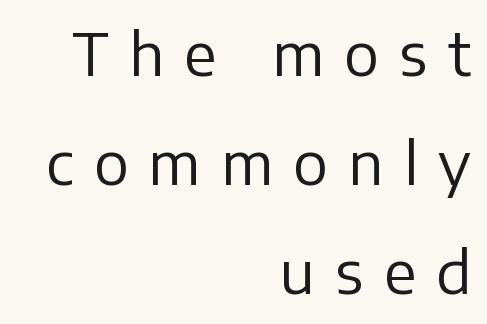
The image shows 58 px regular-weight sans-serif type, upright; set right-aligned, line spacing 1.88x, unusually wide letter spacing (+0.35 em), not underlined; low stroke contrast and a medium x-height.
